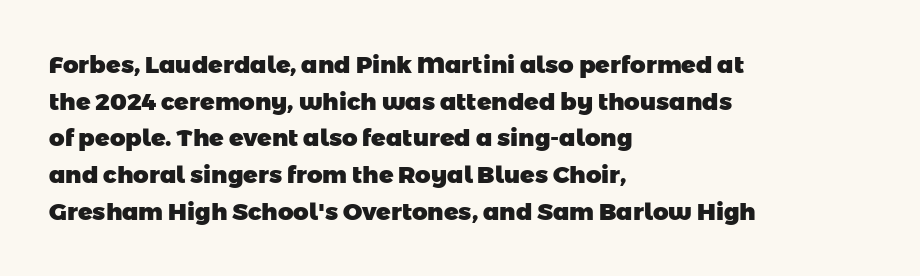
Q: Is the text bold? A: Yes.
Q: Is the text underlined? A: No.
Q: How is the paragraph aligned? A: Left-aligned.
Q: Is the spacing between letters normal or unusually wide? A: Normal.
Q: Is the spacing between lines tight, normal or loose? A: Normal.
